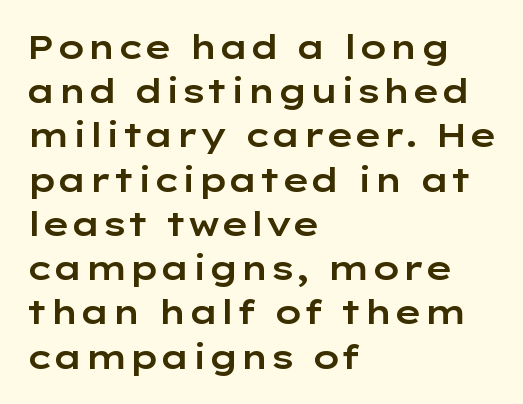
{"serif": "no", "italic": "no", "width": "wide", "stroke_contrast": "low", "x_height": "medium", "monospaced": "no", "underline": "no", "align": "left", "line_spacing": "normal", "line_spacing_ratio": 1.34, "letter_spacing": "normal", "letter_spacing_em": 0.0, "glyph_px": 33}
